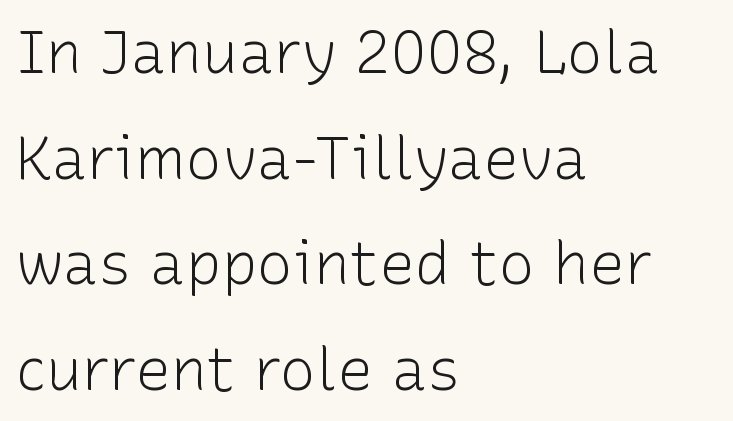
{"serif": "no", "italic": "no", "bold": "no", "weight": "light", "width": "normal", "stroke_contrast": "low", "x_height": "medium", "monospaced": "no", "underline": "no", "align": "left", "line_spacing_ratio": 1.76, "letter_spacing": "normal", "letter_spacing_em": 0.0, "glyph_px": 60}
